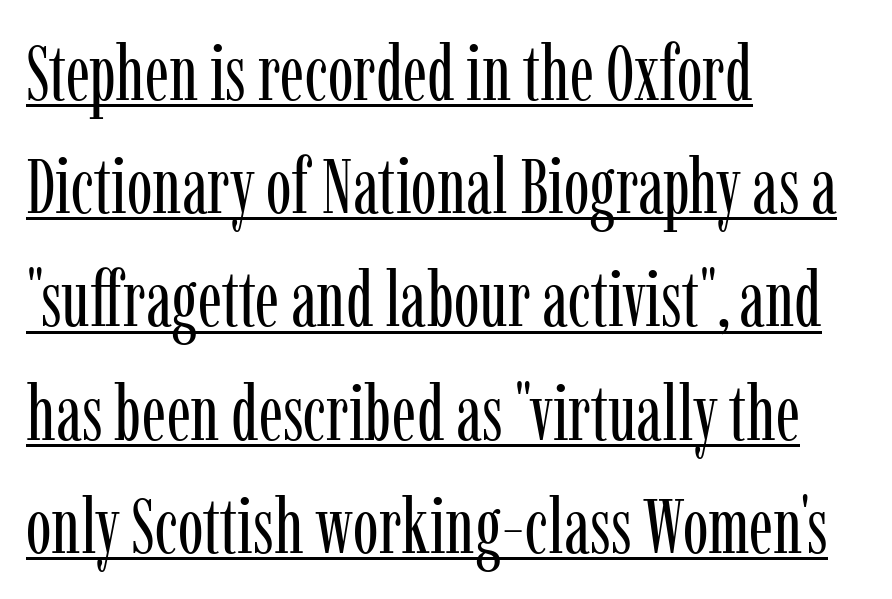
{"serif": "yes", "italic": "no", "bold": "no", "weight": "regular", "width": "condensed", "stroke_contrast": "low", "x_height": "medium", "monospaced": "no", "underline": "yes", "align": "left", "line_spacing": "normal", "line_spacing_ratio": 1.47, "letter_spacing": "normal", "letter_spacing_em": 0.0, "glyph_px": 77}
